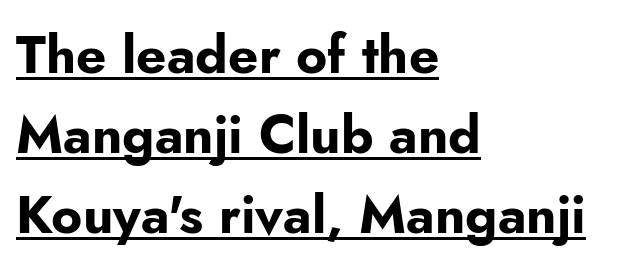
Q: Is the text bold? A: Yes.
Q: Is the text italic (slanted)? A: No, it is upright.
Q: Is the typeface a serif or a sans-serif typeface? A: Sans-serif.
Q: Is the text underlined? A: Yes.
Q: How is the paragraph aligned? A: Left-aligned.
Q: Is the spacing between letters normal or unusually wide? A: Normal.
Q: Is the spacing between lines tight, normal or loose? A: Normal.
Q: Width (condensed, normal, or wide)? A: Normal.
Q: Stroke contrast? A: Low.
Q: x-height? A: Small.
Q: Monospaced? A: No.
